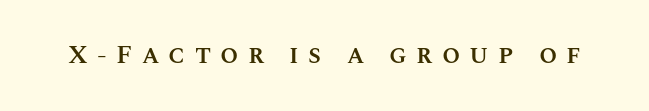
Plain, unruled lines of type. Stroke thickness is moderately raised; the sample reads as semibold. Is the letter spacing exaggerated? Yes — the characters are pushed far apart. Style check: upright.
